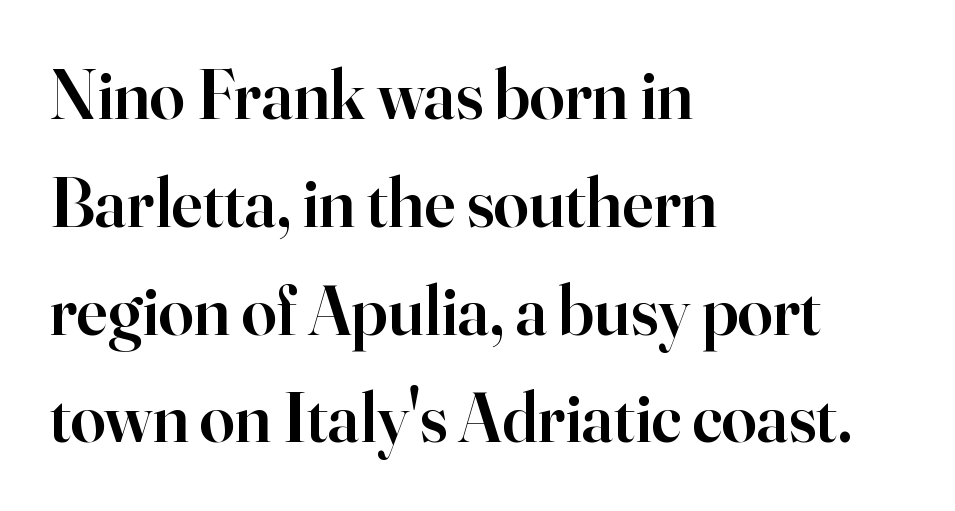
Q: Is the text bold? A: Semi-bold.
Q: Is the text italic (slanted)? A: No, it is upright.
Q: Is the typeface a serif or a sans-serif typeface? A: Serif.
Q: Is the text underlined? A: No.
Q: How is the paragraph aligned? A: Left-aligned.
Q: Is the spacing between letters normal or unusually wide? A: Normal.
Q: Is the spacing between lines tight, normal or loose? A: Normal.
Q: Width (condensed, normal, or wide)? A: Normal.
Q: Stroke contrast? A: High.
Q: x-height? A: Small.
Q: Monospaced? A: No.
